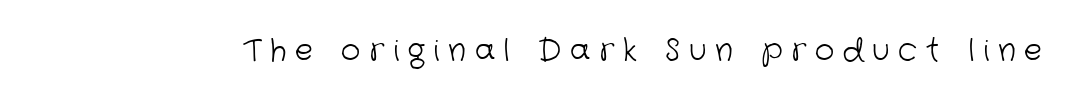
Compared with typical body copy, the letter spacing here is much looser. Looks like regular typesetting: each glyph gets only the width it needs. The baseline area is clear. Is the stroke heavy? The answer is a plain regular-or-lighter. The passage shown is typeset with a sans-serif family.
